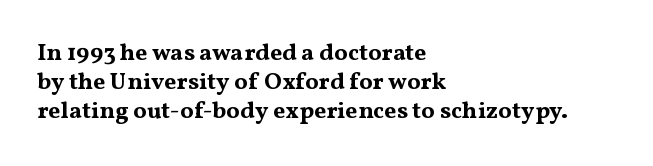
The image shows 24 px bold type, upright; set left-aligned, line spacing 1.2x, normal letter spacing, not underlined.
